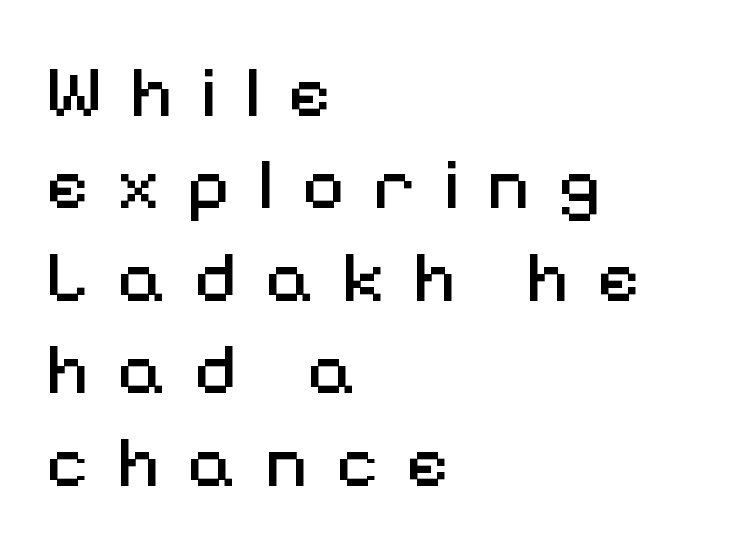
{"serif": "no", "italic": "no", "bold": "no", "weight": "regular", "width": "normal", "stroke_contrast": "medium", "x_height": "medium", "monospaced": "no", "underline": "no", "align": "left", "line_spacing": "normal", "line_spacing_ratio": 1.25, "letter_spacing": "wide", "letter_spacing_em": 0.37, "glyph_px": 74}
